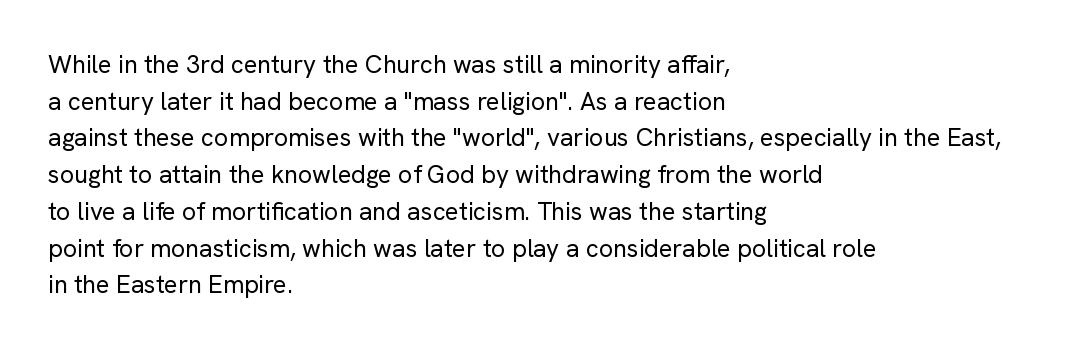
Weight: in the light-to-regular range. In CSS terms this would be text-align: left. The letters stand straight up with perfectly vertical stems. Each new line begins a customary step beneath the previous one. Characters follow at the spacing the type designer built in.
